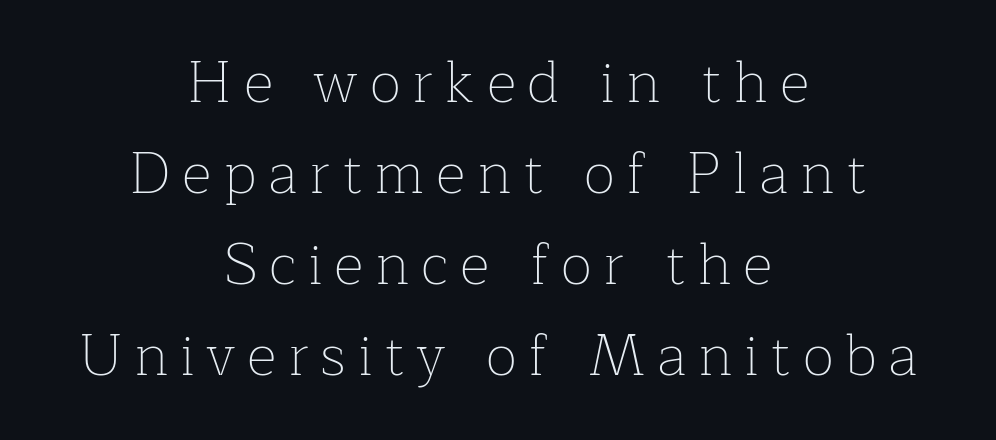
The setting favours the middle, as headings and verse often do. No letter is thick-stroked: the sample isn't bold. The string is rendered with underlining switched off. Stroke terminals: seriffed. Tracking here is generous; glyphs stand well apart from one another.
